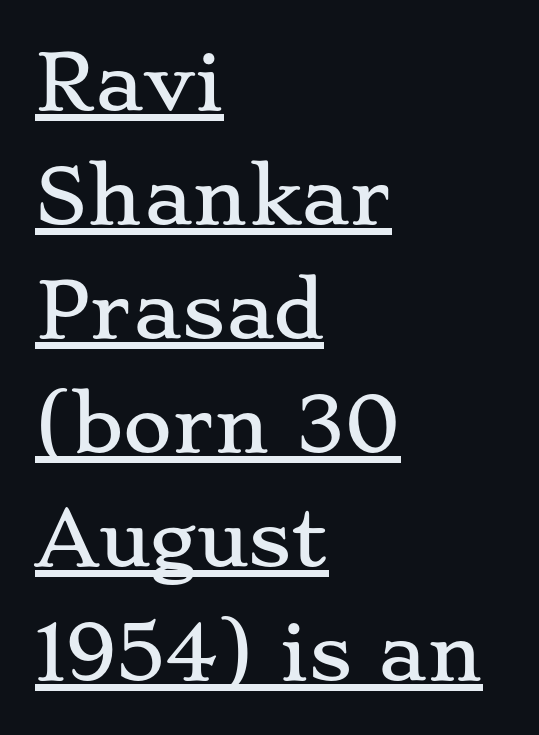
The image shows 75 px wide serif type, upright; set left-aligned, normal line spacing (1.52x), normal letter spacing, underlined; low stroke contrast and a small x-height.
